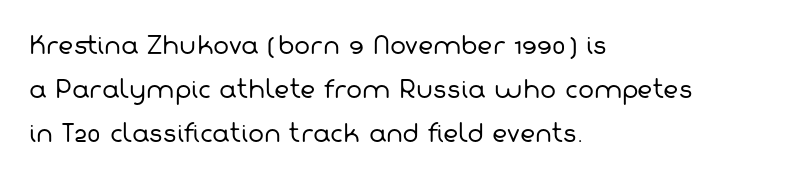
Notice how the passage keeps a crisp vertical edge on the left only. This is not heavy type; no bold has been used. No word sits above an underline. Standard letterfit; no display-style spreading of the glyphs.
